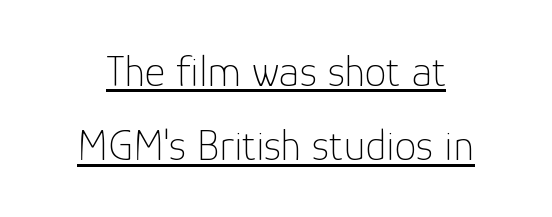
Q: Is the text bold? A: No.
Q: Is the text italic (slanted)? A: No, it is upright.
Q: Is the typeface a serif or a sans-serif typeface? A: Sans-serif.
Q: Is the text underlined? A: Yes.
Q: Is the spacing between letters normal or unusually wide? A: Normal.
Q: Is the spacing between lines tight, normal or loose? A: Normal.
Q: Width (condensed, normal, or wide)? A: Normal.
Q: Stroke contrast? A: Low.
Q: x-height? A: Medium.
Q: Monospaced? A: No.
